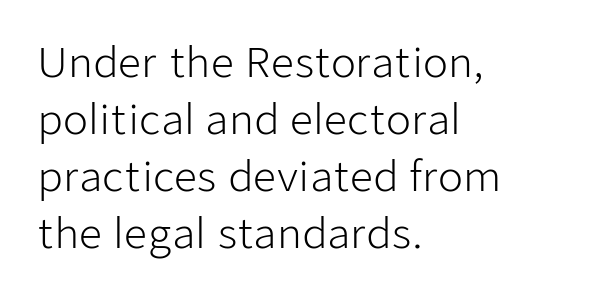
Caption: multi-line text, flush left, ragged right. The rendering shows plain stroke endings on the letterforms — a sans-serif design. Think standard paragraph weight, or any step lighter than that. Regular leading. The rendering keeps characters at their native spacing.
